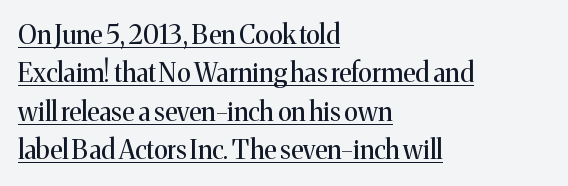
The image shows 26 px text type, upright; set left-aligned, normal line spacing (1.48x), normal letter spacing, underlined.
